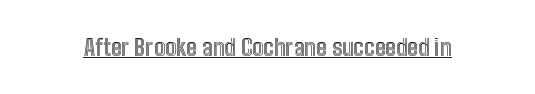
Q: Is the text italic (slanted)? A: No, it is upright.
Q: Is the text underlined? A: Yes.
Q: Is the spacing between letters normal or unusually wide? A: Normal.
